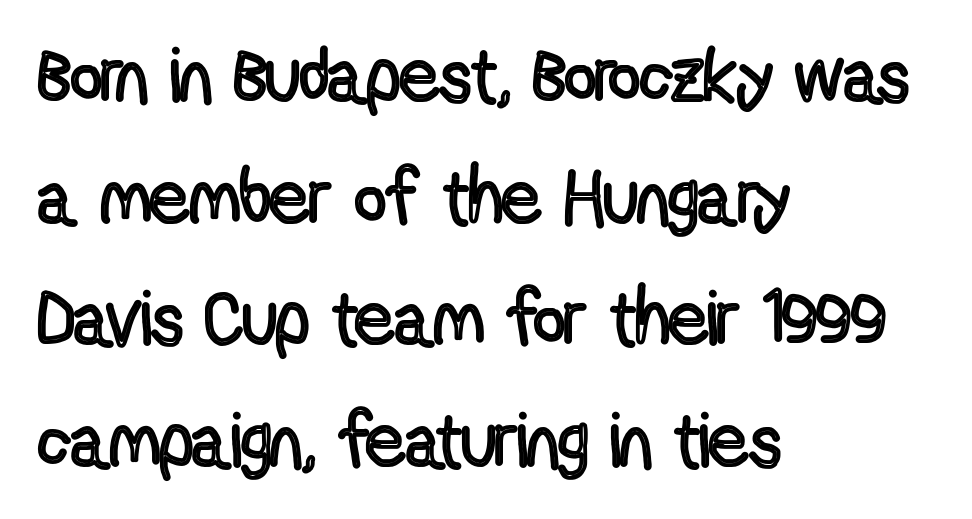
If you drew a line through each stem, it would be perfectly vertical. The space beneath each line is pristine and unruled. The face used here is proportionally spaced, like ordinary book or web type. Horizontally, the lines are justified to the leading edge only.
